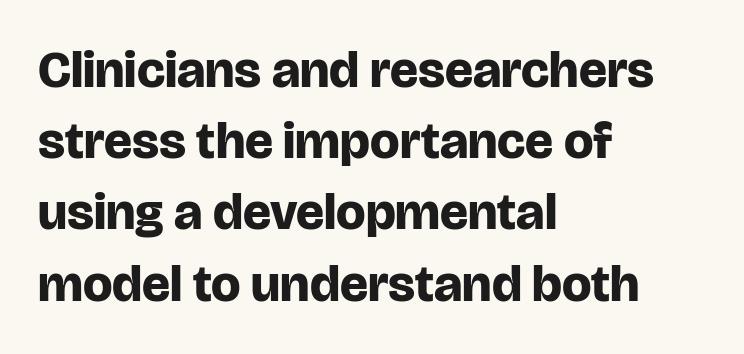
Notice how the stems are strictly vertical — no italics here. Stroke thickness is high; the sample reads as a true bold. Spacing verdict: proportional, widths tailored to each character. The space beneath each line is pristine and unruled. Stroke terminals: plain, sans-serif. A student would call this left alignment; a typographer would say flush left, rag right.
